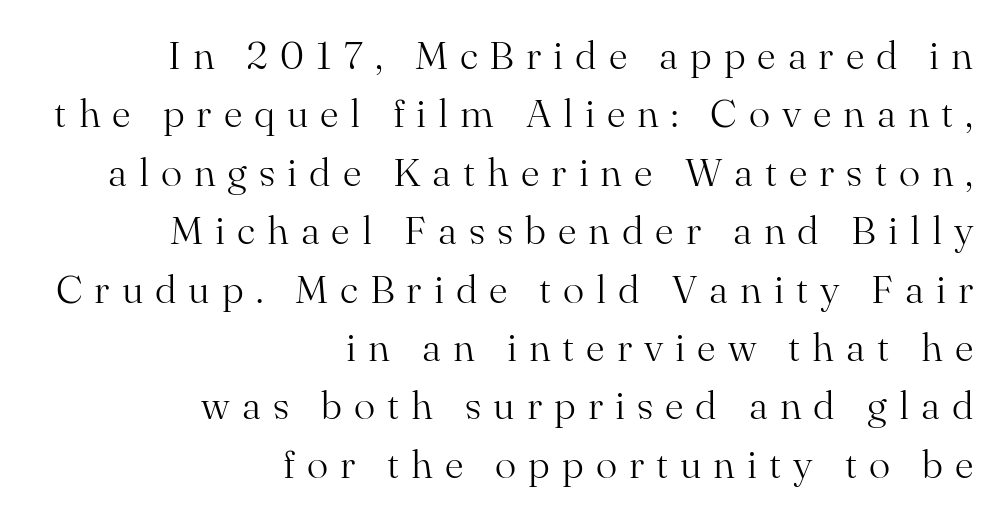
Is this a heavy cut? Hardly; it is regular or lighter. This sample uses a serif face. Quick note: underline off. What's the leading like? Ordinary, nothing unusual. Is the letter spacing exaggerated? Yes — the characters are pushed far apart. The axis of the letterforms is exactly vertical.
